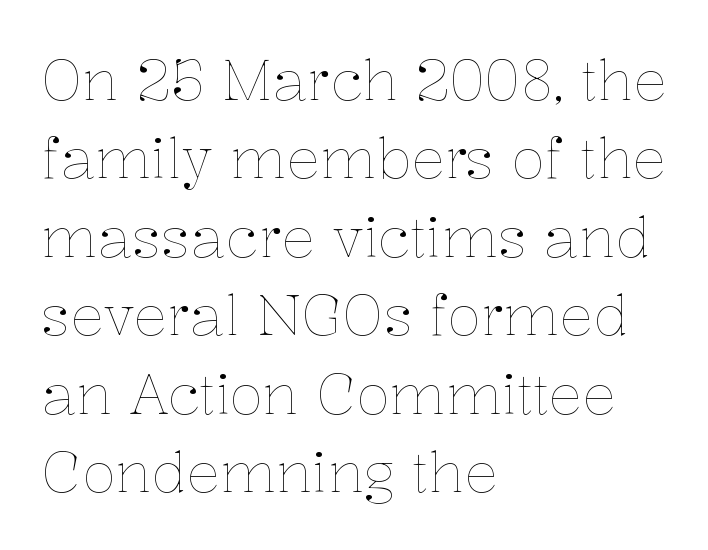
Q: Is the text bold? A: No.
Q: Is the text italic (slanted)? A: No, it is upright.
Q: Is the text underlined? A: No.
Q: How is the paragraph aligned? A: Left-aligned.
Q: Is the spacing between letters normal or unusually wide? A: Normal.
Q: Is the spacing between lines tight, normal or loose? A: Normal.
Q: Width (condensed, normal, or wide)? A: Normal.
Q: Stroke contrast? A: Low.
Q: x-height? A: Medium.
Q: Monospaced? A: No.
